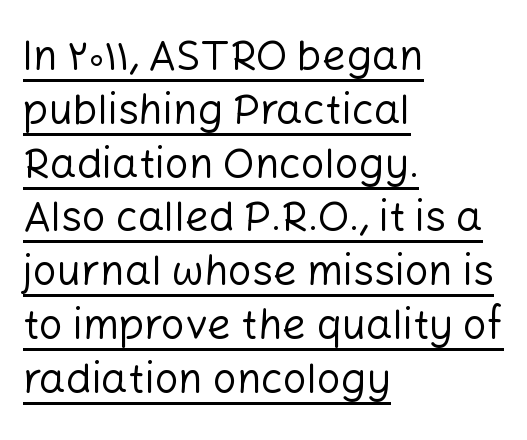
{"serif": "no", "italic": "no", "bold": "no", "weight": "regular", "width": "normal", "stroke_contrast": "low", "x_height": "medium", "monospaced": "no", "underline": "yes", "align": "left", "line_spacing": "normal", "line_spacing_ratio": 1.28, "letter_spacing": "normal", "letter_spacing_em": 0.0, "glyph_px": 42}
